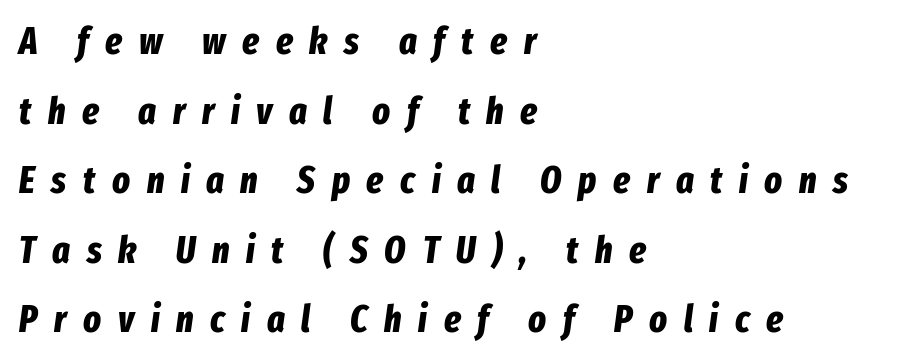
The image shows 37 px bold, condensed type, italic (leaning right); set left-aligned, line spacing 1.88x, unusually wide letter spacing (+0.45 em), not underlined; low stroke contrast and a medium x-height.
